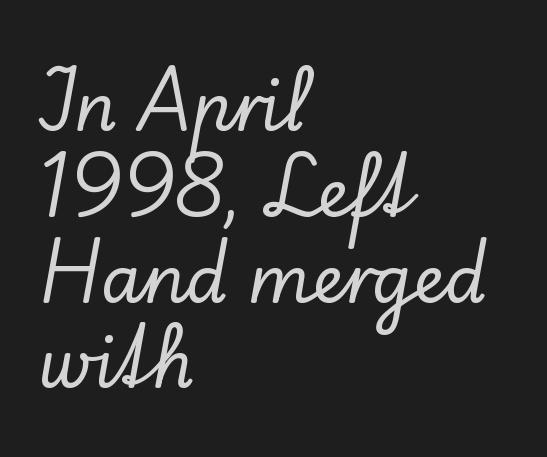
The leading is moderate, giving the passage an even texture. Compared with typical body copy, the letter spacing here is the same. The typesetter chose a ragged-right arrangement here. Proportional: the letters do not fall into vertical columns. A clean baseline with only descenders dipping below it.
